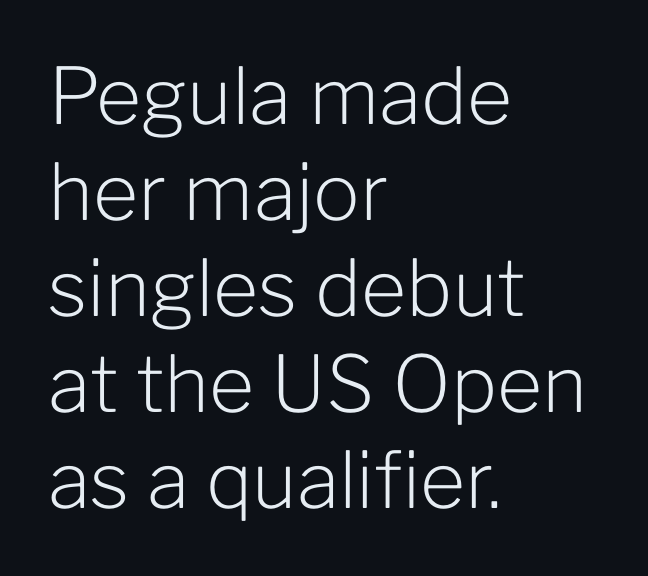
No chunkiness to these letters — they're not bold. Notice how the passage keeps a crisp vertical edge on the left only. This is roman type, the default non-slanted kind. Each row of text sits above clean, open space. The letters carry no serifs — their stems end cleanly without finishing strokes. The gaps between neighbouring characters are ordinary and unremarkable.
